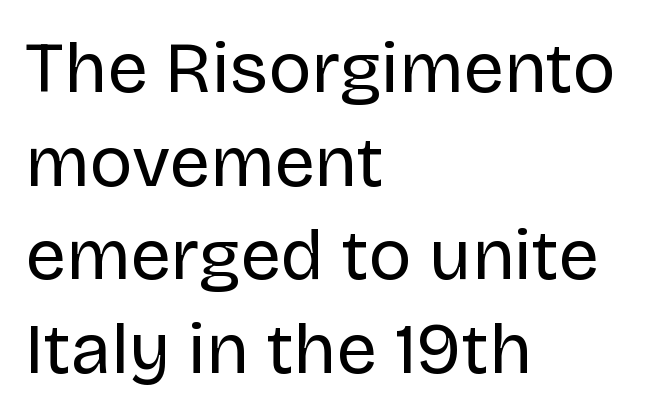
The image shows 72 px regular-weight sans-serif type, upright; set left-aligned, normal line spacing (1.3x), normal letter spacing, not underlined; low stroke contrast and a large x-height.
